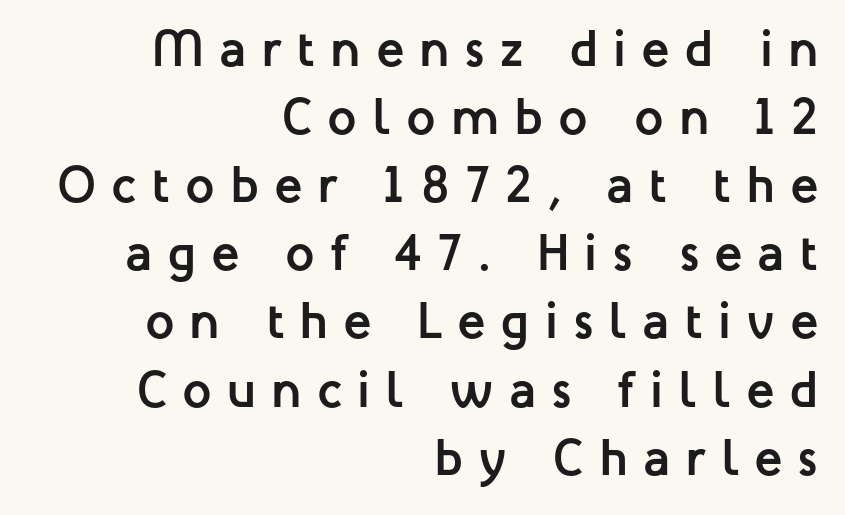
Q: Is the text bold? A: Yes.
Q: Is the text italic (slanted)? A: No, it is upright.
Q: Is the typeface a serif or a sans-serif typeface? A: Sans-serif.
Q: Is the text underlined? A: No.
Q: How is the paragraph aligned? A: Right-aligned.
Q: Is the spacing between letters normal or unusually wide? A: Unusually wide.
Q: Is the spacing between lines tight, normal or loose? A: Normal.
Q: Width (condensed, normal, or wide)? A: Normal.
Q: Stroke contrast? A: Low.
Q: x-height? A: Medium.
Q: Monospaced? A: No.
